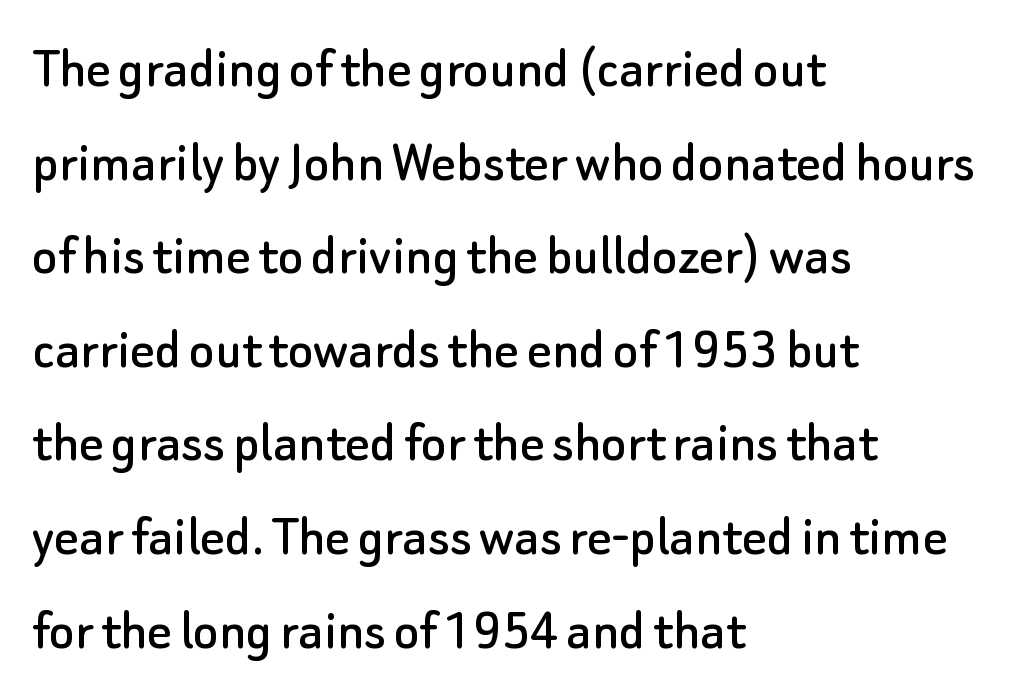
Q: Is the text italic (slanted)? A: No, it is upright.
Q: Is the typeface a serif or a sans-serif typeface? A: Sans-serif.
Q: Is the text underlined? A: No.
Q: How is the paragraph aligned? A: Left-aligned.
Q: Is the spacing between letters normal or unusually wide? A: Normal.
Q: Is the spacing between lines tight, normal or loose? A: Normal.
Q: Width (condensed, normal, or wide)? A: Normal.
Q: Stroke contrast? A: Low.
Q: x-height? A: Small.
Q: Monospaced? A: No.
